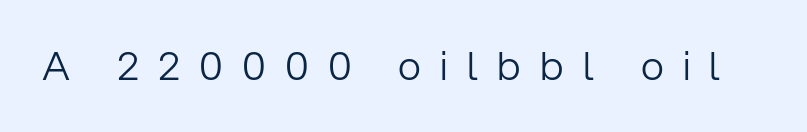
{"serif": "no", "italic": "no", "bold": "no", "weight": "light", "width": "normal", "stroke_contrast": "low", "x_height": "medium", "monospaced": "no", "underline": "no", "letter_spacing": "wide", "letter_spacing_em": 0.48, "glyph_px": 40}
